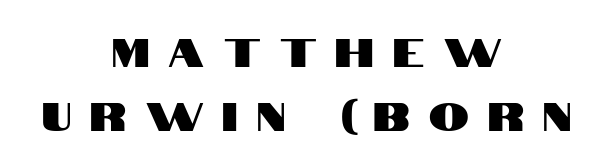
Q: Is the text italic (slanted)? A: No, it is upright.
Q: Is the typeface a serif or a sans-serif typeface? A: Sans-serif.
Q: Is the text underlined? A: No.
Q: How is the paragraph aligned? A: Centered.
Q: Is the spacing between letters normal or unusually wide? A: Unusually wide.
Q: Is the spacing between lines tight, normal or loose? A: Normal.
Q: Width (condensed, normal, or wide)? A: Condensed.
Q: Stroke contrast? A: High.
Q: x-height? A: Large.
Q: Monospaced? A: No.
